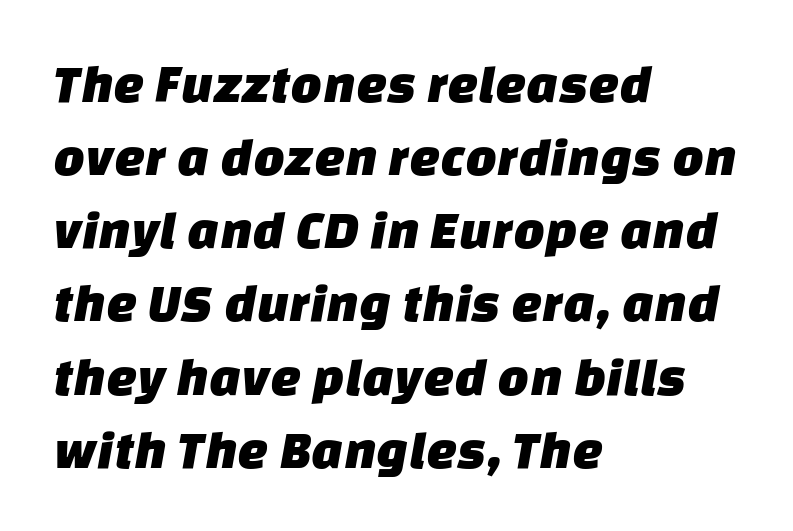
Q: Is the typeface a serif or a sans-serif typeface? A: Sans-serif.
Q: Is the text underlined? A: No.
Q: How is the paragraph aligned? A: Left-aligned.
Q: Is the spacing between letters normal or unusually wide? A: Normal.
Q: Is the spacing between lines tight, normal or loose? A: Normal.
Q: Width (condensed, normal, or wide)? A: Normal.
Q: Stroke contrast? A: Low.
Q: x-height? A: Large.
Q: Monospaced? A: No.
